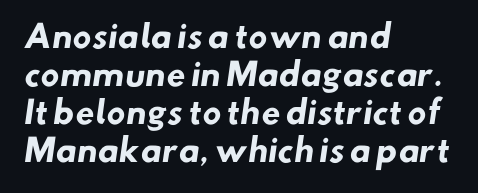
The image shows 31 px heavy sans-serif type; set left-aligned, line spacing 1.23x, normal letter spacing, not underlined; low stroke contrast and a small x-height.
